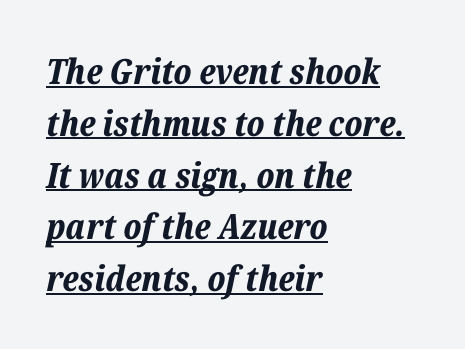
{"italic": "yes", "lean": "right", "slant_degrees": 12, "bold": "yes", "weight": "bold", "width": "normal", "stroke_contrast": "low", "x_height": "medium", "monospaced": "no", "underline": "yes", "align": "left", "line_spacing": "normal", "line_spacing_ratio": 1.48, "letter_spacing": "normal", "letter_spacing_em": 0.0, "glyph_px": 35}
